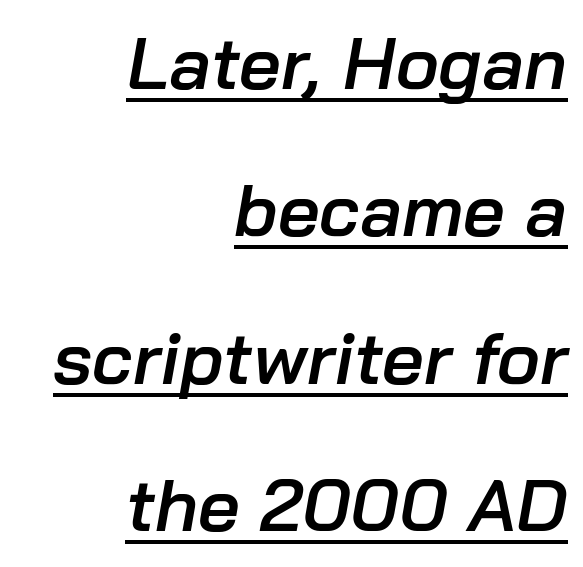
The typesetter chose a ragged-left arrangement here. The space between consecutive lines is lavish. This is oblique type, the kind used for emphasis or titles. Honestly, the underline is the first thing you notice here.
